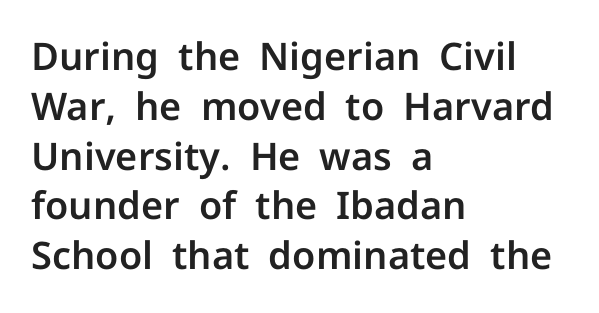
{"serif": "no", "italic": "no", "width": "normal", "stroke_contrast": "low", "x_height": "medium", "monospaced": "no", "underline": "no", "align": "left", "line_spacing": "normal", "line_spacing_ratio": 1.31, "letter_spacing": "normal", "letter_spacing_em": 0.0, "glyph_px": 38}
